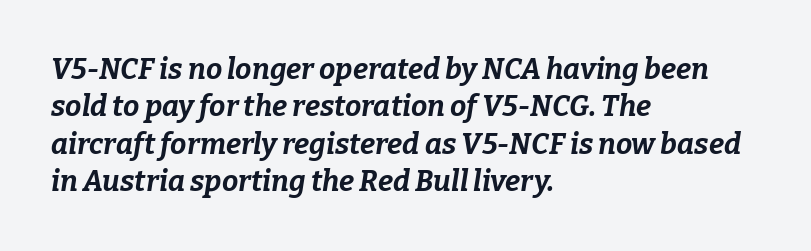
The image shows 29 px bold type, italic (leaning right); set left-aligned, normal line spacing (1.29x), normal letter spacing, not underlined; low stroke contrast and a medium x-height.
